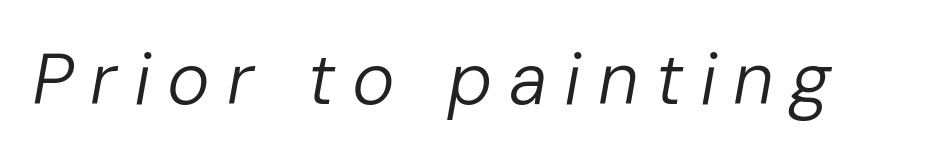
In terms of letterspacing, this is a distinctly airy, spread setting. Looks like regular typesetting: each glyph gets only the width it needs. Descenders are the only things crossing below the line. Italic? Definitely — the glyphs are oblique. Stroke thickness stays within the range of a standard reading face or lighter.
